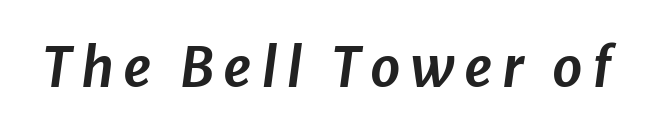
Character widths vary here, with narrow letters taking less room than wide ones. Any mark beneath the type? The region is blank. An italicized treatment has been applied to the whole sample.
